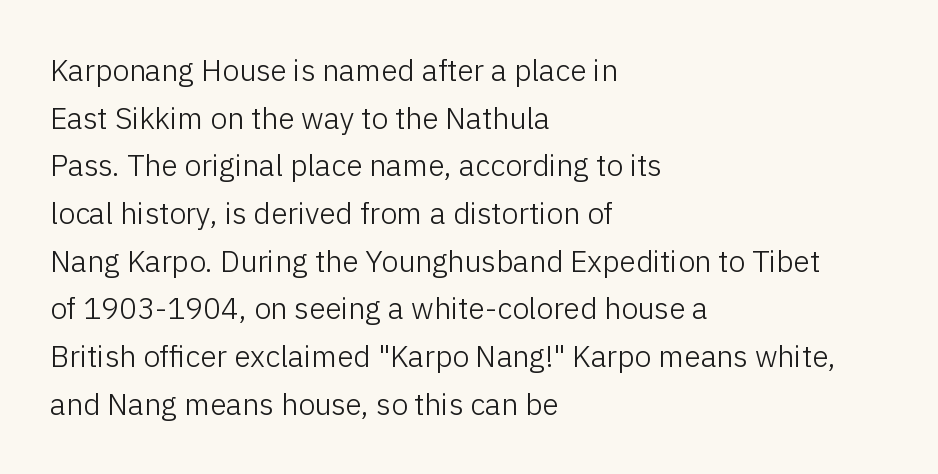
The image shows 30 px light sans-serif type, upright; set left-aligned, normal line spacing (1.59x), normal letter spacing, not underlined; low stroke contrast and a medium x-height.
